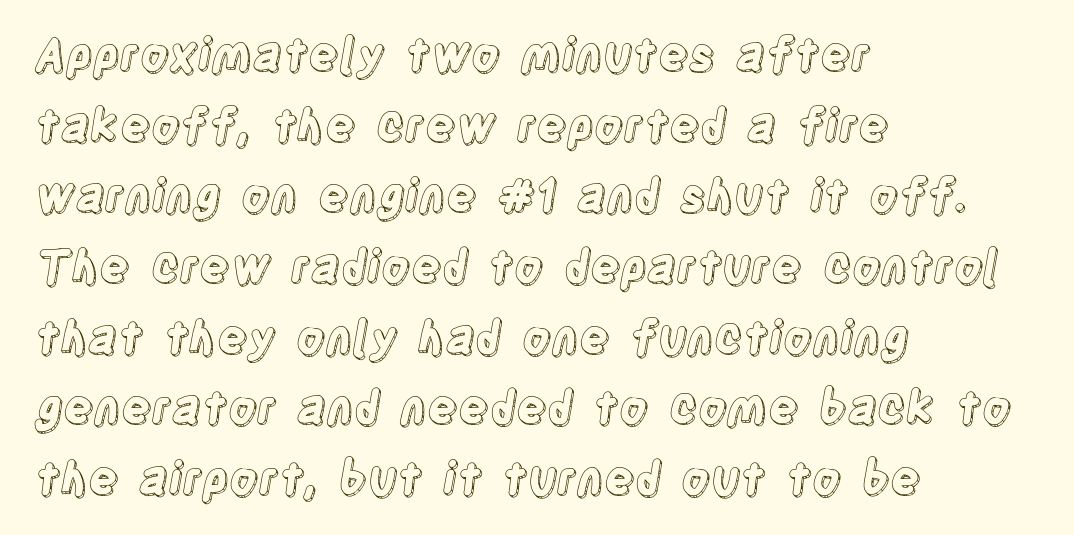
The image shows 45 px condensed type; set left-aligned, normal line spacing (1.57x), normal letter spacing, not underlined; a large x-height.
